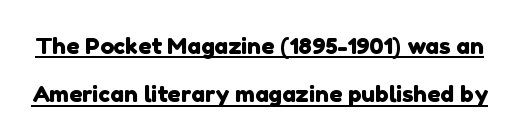
Beneath each row of characters lies a ruled line. Reading down the column, the eye jumps a long way to each next line. Tracking here is standard; glyphs follow each other at the usual distance.
